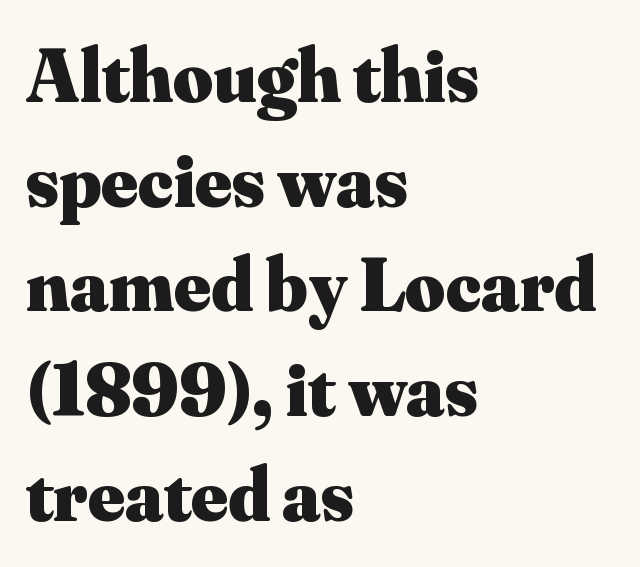
The image shows 77 px heavy serif type, upright; set left-aligned, normal line spacing (1.36x), normal letter spacing, not underlined; medium stroke contrast and a small x-height.
